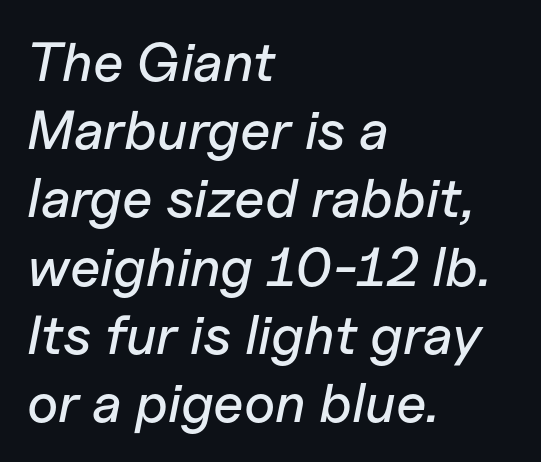
{"italic": "yes", "lean": "right", "slant_degrees": 11, "width": "normal", "stroke_contrast": "low", "x_height": "medium", "monospaced": "no", "underline": "no", "align": "left", "line_spacing_ratio": 1.24, "letter_spacing": "normal", "letter_spacing_em": 0.0, "glyph_px": 55}
